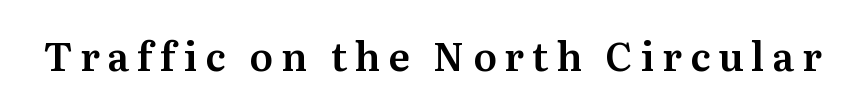
{"serif": "yes", "italic": "no", "width": "normal", "stroke_contrast": "medium", "x_height": "medium", "monospaced": "no", "underline": "no", "letter_spacing": "wide", "letter_spacing_em": 0.2, "glyph_px": 39}
